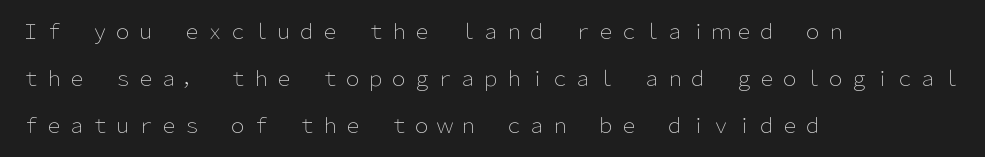
{"italic": "no", "bold": "no", "underline": "no", "align": "left", "line_spacing": "loose", "line_spacing_ratio": 2.35, "glyph_px": 20}
